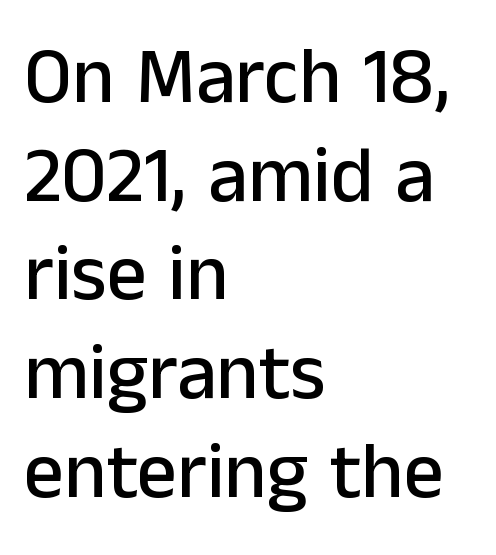
The image shows 79 px sans-serif type, upright; set left-aligned, normal line spacing (1.25x), normal letter spacing, not underlined; low stroke contrast and a medium x-height.
